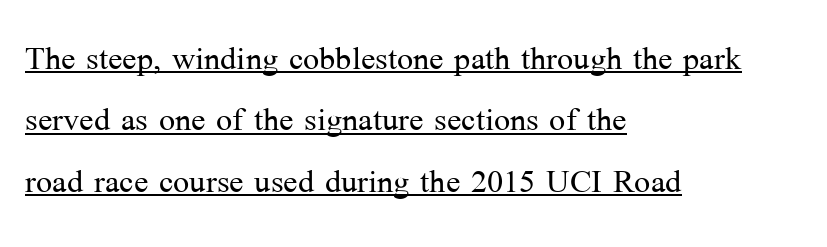
Posture: upright roman. Teacher's note: observe the even left margin — that is flush-left alignment. Ink coverage per letter is moderate at most. Regarding serifs, this sample has them.
